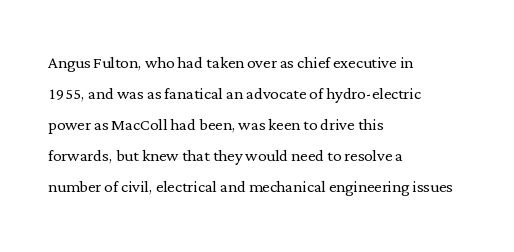
The image shows 21 px text type, upright; set left-aligned, normal line spacing (1.48x), normal letter spacing, not underlined.
